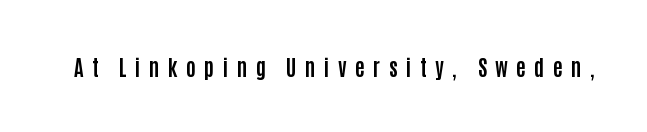
Q: Is the text bold? A: Yes.
Q: Is the text italic (slanted)? A: No, it is upright.
Q: Is the text underlined? A: No.
Q: Is the spacing between letters normal or unusually wide? A: Unusually wide.
